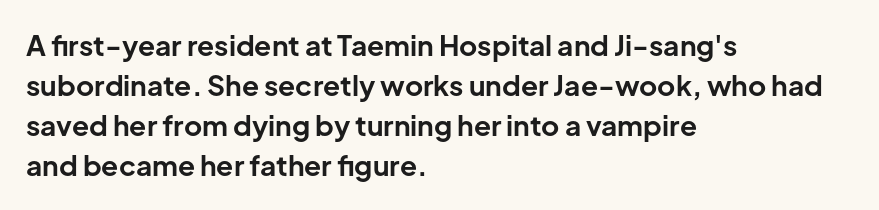
{"serif": "no", "italic": "no", "bold": "yes", "weight": "bold", "width": "normal", "stroke_contrast": "low", "x_height": "medium", "monospaced": "no", "underline": "no", "align": "left", "line_spacing": "normal", "line_spacing_ratio": 1.43, "letter_spacing": "normal", "letter_spacing_em": 0.0, "glyph_px": 28}
